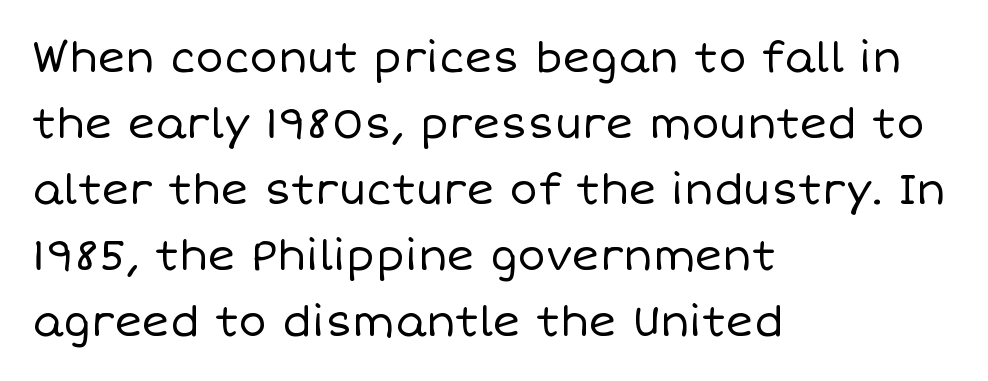
The image shows 42 px regular-weight type, upright; set left-aligned, normal line spacing (1.57x), normal letter spacing, not underlined; low stroke contrast and a large x-height.
